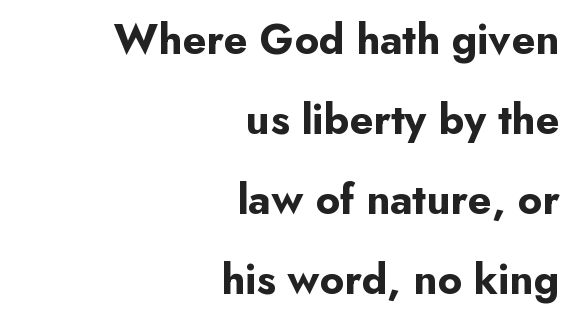
Q: Is the text bold? A: Yes.
Q: Is the text italic (slanted)? A: No, it is upright.
Q: Is the typeface a serif or a sans-serif typeface? A: Sans-serif.
Q: Is the text underlined? A: No.
Q: How is the paragraph aligned? A: Right-aligned.
Q: Is the spacing between letters normal or unusually wide? A: Normal.
Q: Width (condensed, normal, or wide)? A: Normal.
Q: Stroke contrast? A: Low.
Q: x-height? A: Small.
Q: Monospaced? A: No.
